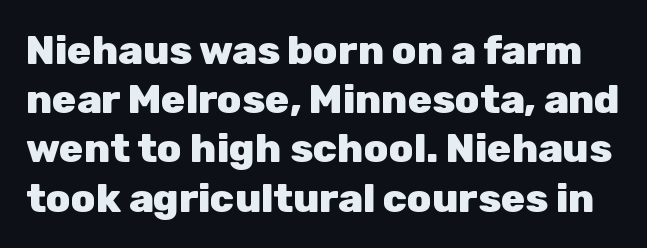
Glyph-to-glyph distance matches everyday printed text. Italic? Not at all — the glyphs are vertical. The passage shown is emphatically bold. Nothing sits at the stroke ends, so this counts as sans-serif. The space directly below the letters is spotless.
